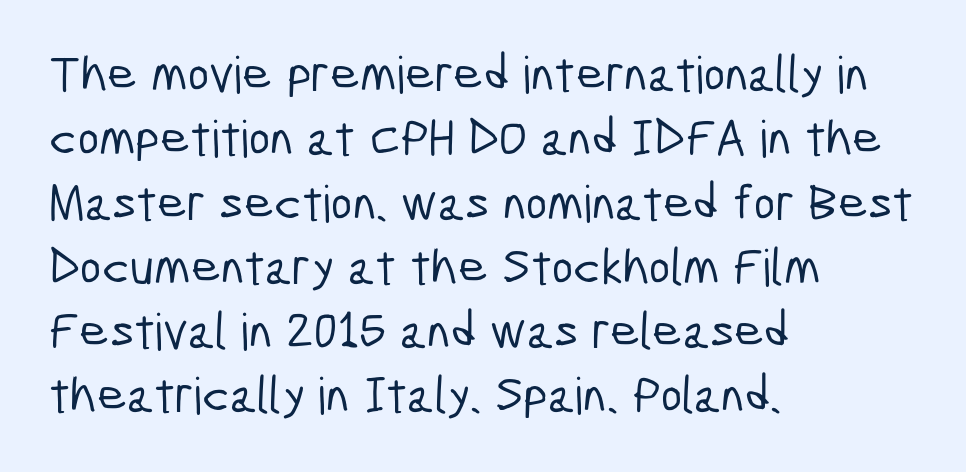
The image shows 51 px condensed sans-serif type; set left-aligned, normal line spacing (1.26x), normal letter spacing, not underlined; low stroke contrast and a medium x-height.
